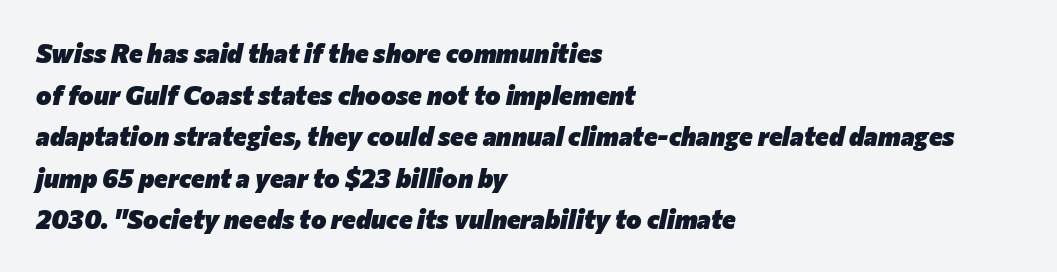
Q: Is the text bold? A: Yes.
Q: Is the text italic (slanted)? A: Yes, it leans right by about 12 degrees.
Q: Is the text underlined? A: No.
Q: How is the paragraph aligned? A: Left-aligned.
Q: Is the spacing between letters normal or unusually wide? A: Normal.
Q: Is the spacing between lines tight, normal or loose? A: Normal.
